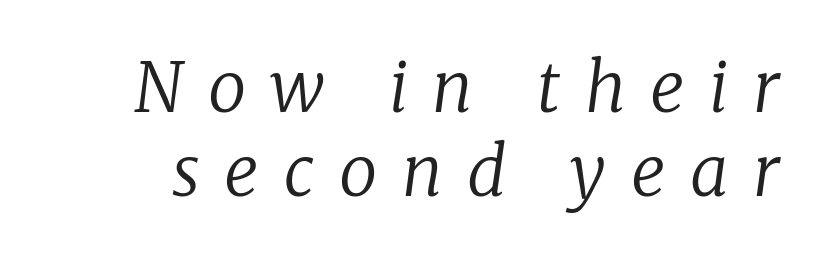
The image shows 68 px regular-weight serif type, italic (leaning right); set line spacing 1.23x, unusually wide letter spacing (+0.36 em), not underlined; low stroke contrast and a medium x-height.
